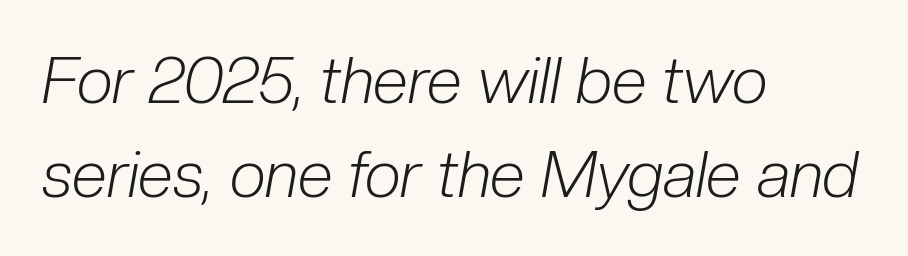
Q: Is the text bold? A: No.
Q: Is the text italic (slanted)? A: Yes, it leans right by about 10 degrees.
Q: Is the text underlined? A: No.
Q: How is the paragraph aligned? A: Left-aligned.
Q: Is the spacing between letters normal or unusually wide? A: Normal.
Q: Is the spacing between lines tight, normal or loose? A: Normal.
Q: Width (condensed, normal, or wide)? A: Condensed.
Q: Stroke contrast? A: Low.
Q: x-height? A: Medium.
Q: Monospaced? A: No.
